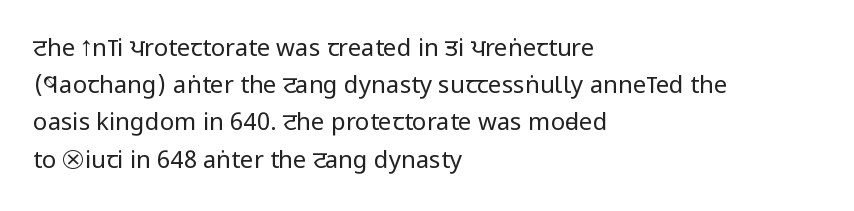
Ordinary non-slanted type is in use. This sample uses plain, unmodified letter spacing. Has an underline been added? It has not. The designer left line spacing at the default. The cut favours lightness, reaching ordinary text weight at its darkest. Layout note: lines flush left.
